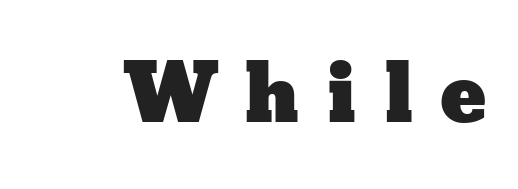
Q: Is the text italic (slanted)? A: No, it is upright.
Q: Is the text underlined? A: No.
Q: Is the spacing between letters normal or unusually wide? A: Unusually wide.
Q: Width (condensed, normal, or wide)? A: Wide.
Q: Stroke contrast? A: Low.
Q: x-height? A: Medium.
Q: Monospaced? A: No.
